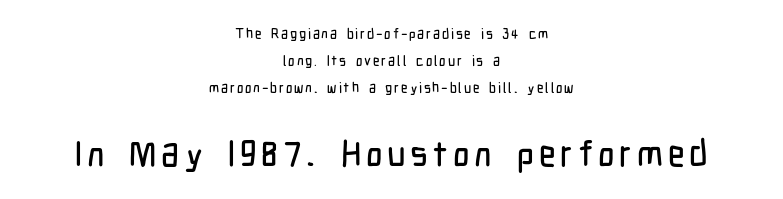
Letters rest on an invisible, unmarked baseline. The designer went with a sans here, leaving each stem footless. The rendering uses natural spacing where letterforms have individual widths. Both edges are ragged and mirror each other, which tells us the setting is centered. Vertically, the passage feels expansive, rows floating well apart.
